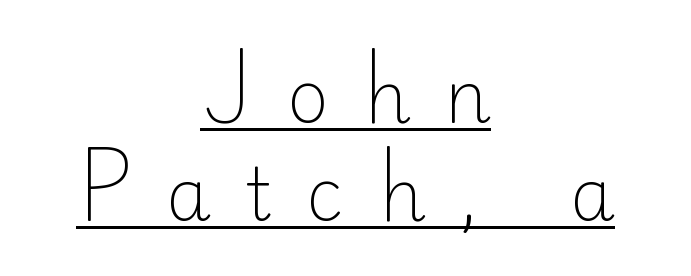
Look at the tracking — it's clearly loosened, letters drifting apart. Stroke mass is kept to a normal reading level or below. Each line is balanced around a shared central axis. These characters rest on top of a visible drawn line. Type style note: lacks serifs. Quick note: interline space is typical.
